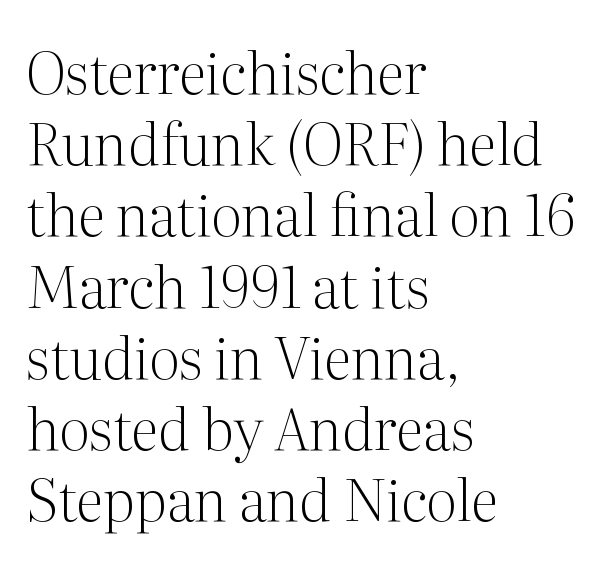
No chunkiness to these letters — they're not bold. Does the type have serifs? Yes, each stem ends in a small foot. Whoever set this chose a conventional vertical rhythm. The typography opts for an upright posture over an oblique one.
